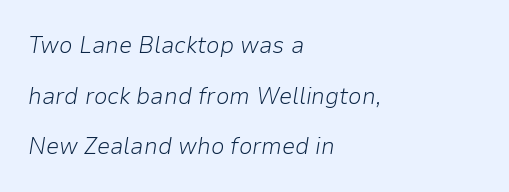
{"italic": "yes", "lean": "right", "slant_degrees": 9, "bold": "no", "underline": "no", "align": "left", "line_spacing": "loose", "line_spacing_ratio": 2.11, "letter_spacing": "normal", "letter_spacing_em": 0.0, "glyph_px": 24}
